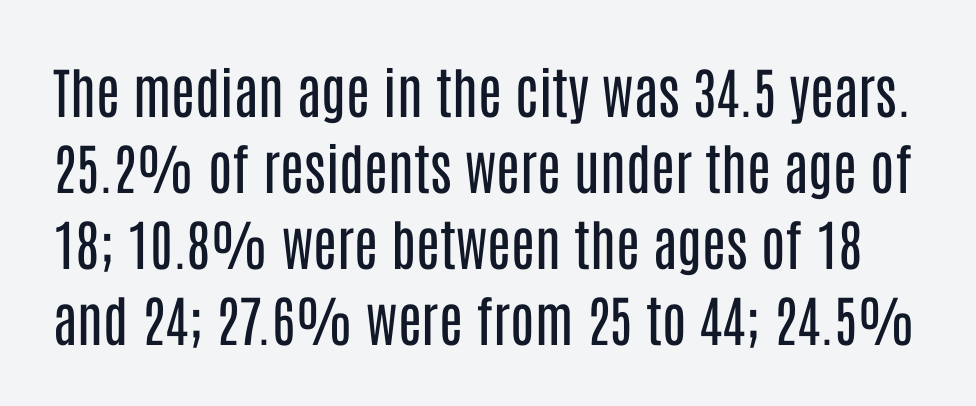
The image shows 55 px regular-weight, condensed sans-serif type, upright; set normal line spacing (1.38x), normal letter spacing, not underlined; low stroke contrast and a large x-height.
